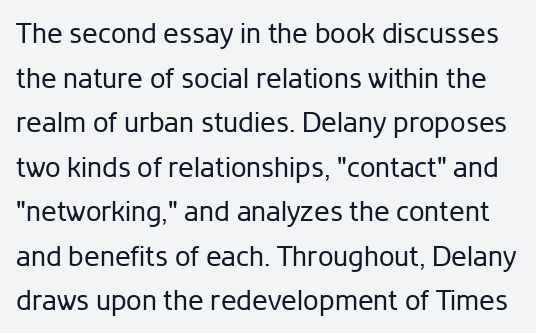
The image shows 28 px regular-weight sans-serif type, upright; set normal line spacing (1.59x), normal letter spacing, not underlined; low stroke contrast and a medium x-height.
